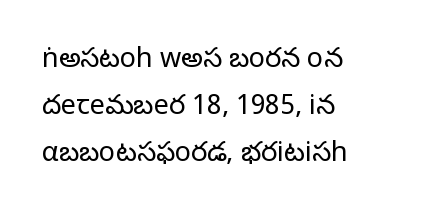
The letters sit at their default tracking, neither squeezed nor spread. The type sits square on the baseline with zero lean. A bare baseline throughout the passage. Stroke thickness stays within the range of a standard reading face or lighter. The text block is weighted toward the left margin, trailing off unevenly rightward.
